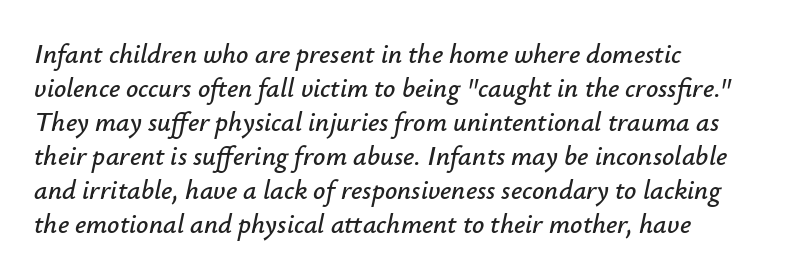
Alignment: flush left. Does the lettering tilt? It does — this is italic. Between one letter and the next there's only the usual sliver of space. Check the space under the baseline: it is left empty. Summary of vertical rhythm: regular, with standard interline spacing.
